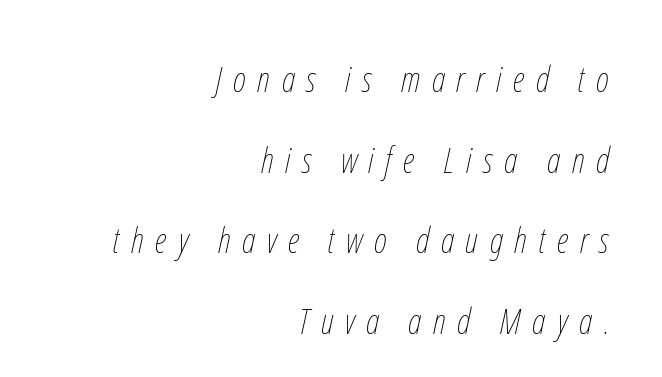
These lines stand farther apart than default settings would place them. Spacing verdict: proportional, widths tailored to each character. Unbolded letterforms with no extra heft. The passage shown is not underscored anywhere. Casual observation: everything's shoved over to the right. Someone cranked the tracking dial way up on this one.
